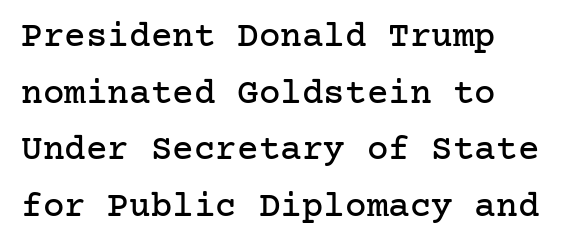
These lines stack with their left ends in a neat column. The area under the type is left untouched. The typeface chosen for these lines features serifs. The specimen reads as upright at a glance.
